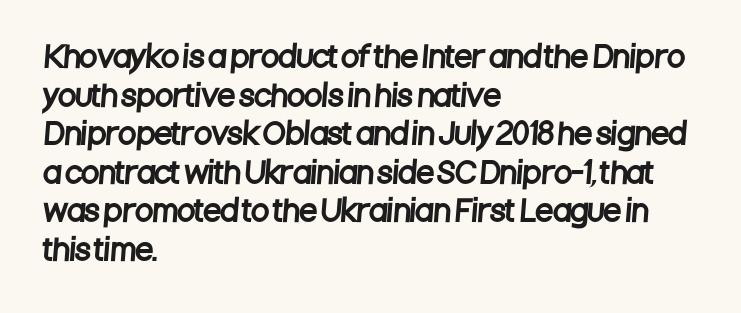
{"serif": "no", "width": "condensed", "stroke_contrast": "low", "x_height": "large", "monospaced": "no", "underline": "no", "align": "left", "line_spacing": "normal", "line_spacing_ratio": 1.33, "letter_spacing": "normal", "letter_spacing_em": 0.0, "glyph_px": 29}
